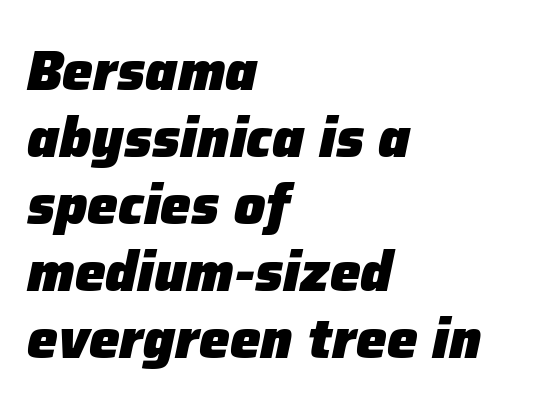
The image shows 55 px heavy type, italic (leaning right); set left-aligned, line spacing 1.22x, normal letter spacing, not underlined; low stroke contrast and a medium x-height.
